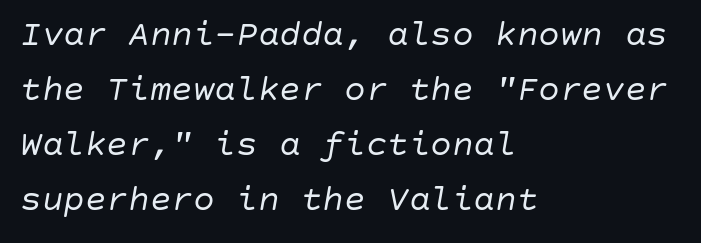
Alignment: flush left. These lines keep a tight, regular rhythm from letter to letter. Quick note: italic. The gap between lines stays unmarked.
